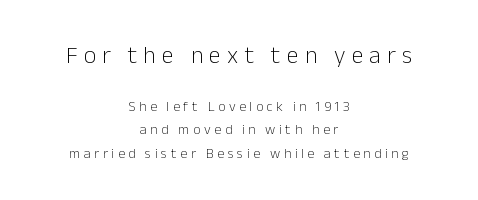
The letterforms stand isolated, each surrounded by extra space. The foot of each line stays bare and open. Counters stay open thanks to moderate or lighter strokes. Quick note: not italic, upright. Summary of vertical rhythm: regular, with standard interline spacing.
